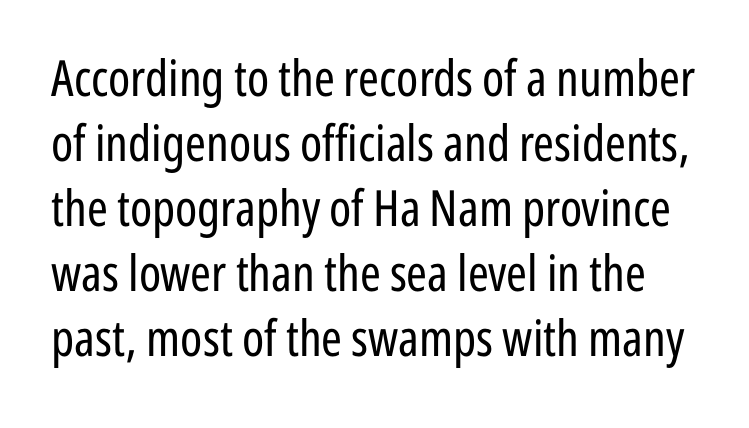
Q: Is the text bold? A: No.
Q: Is the text italic (slanted)? A: No, it is upright.
Q: Is the typeface a serif or a sans-serif typeface? A: Sans-serif.
Q: Is the text underlined? A: No.
Q: Is the spacing between letters normal or unusually wide? A: Normal.
Q: Is the spacing between lines tight, normal or loose? A: Normal.
Q: Width (condensed, normal, or wide)? A: Condensed.
Q: Stroke contrast? A: Low.
Q: x-height? A: Medium.
Q: Monospaced? A: No.
